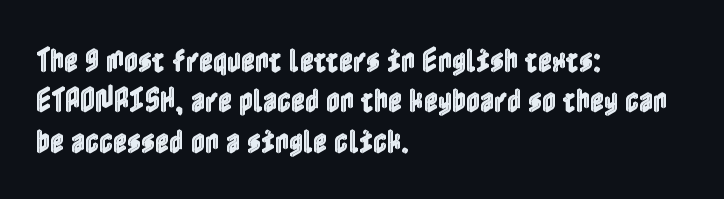
The image shows 27 px text type, upright; set left-aligned, normal line spacing (1.5x), normal letter spacing, not underlined.
